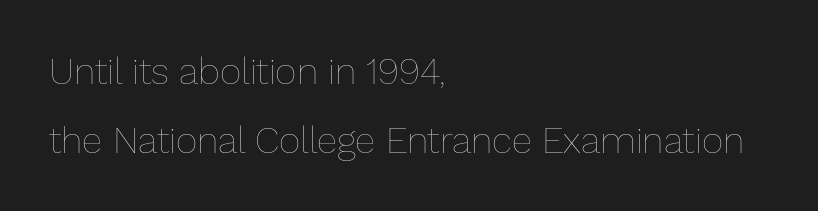
The image shows 37 px thin type, upright; set left-aligned, line spacing 1.86x, normal letter spacing, not underlined; low stroke contrast and a medium x-height.
